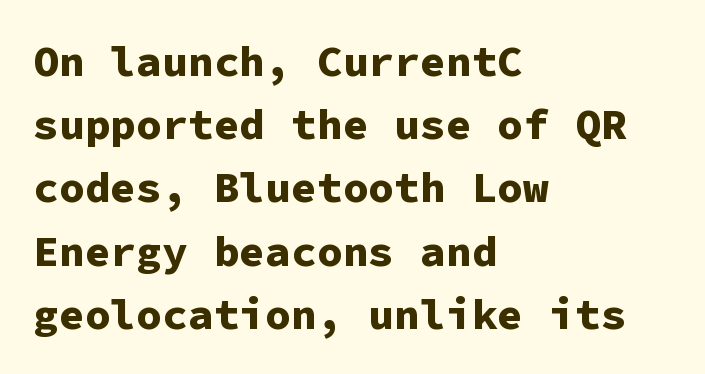
The image shows 43 px bold sans-serif type, upright, monospaced; set left-aligned, normal line spacing (1.47x), normal letter spacing, not underlined; low stroke contrast and a medium x-height.
